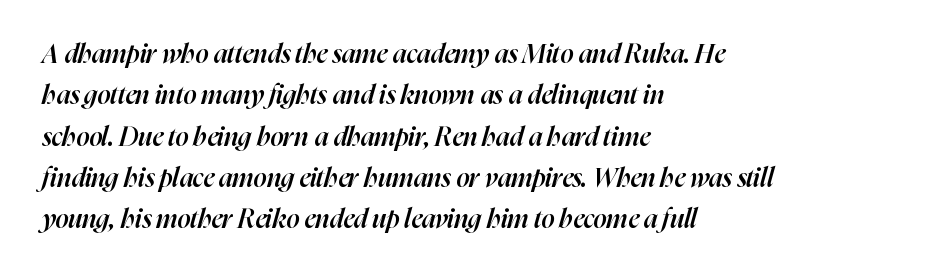
The image shows 26 px text type, italic (leaning right); set left-aligned, normal line spacing (1.59x), normal letter spacing, not underlined.
